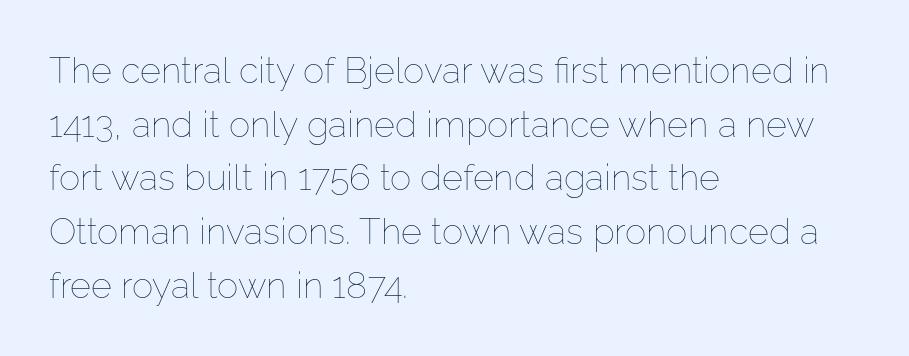
Characters remain perfectly vertical along every line. Think of a printed novel: that variable character pitch is what you see here. Notice how descenders clear the ascenders below comfortably — that's standard leading. Characters follow at the spacing the type designer built in. No word sits above an underline.
